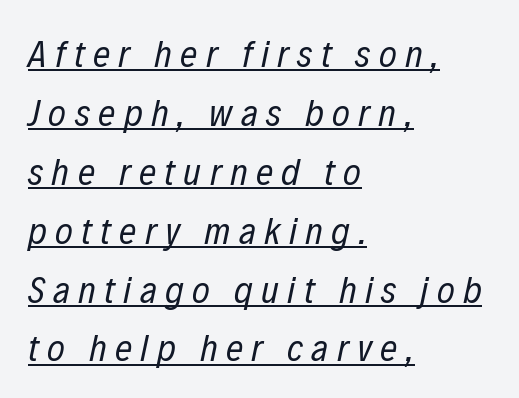
The image shows 38 px regular-weight, condensed type, italic (leaning right); set left-aligned, normal line spacing (1.55x), unusually wide letter spacing (+0.22 em), underlined; low stroke contrast and a medium x-height.
